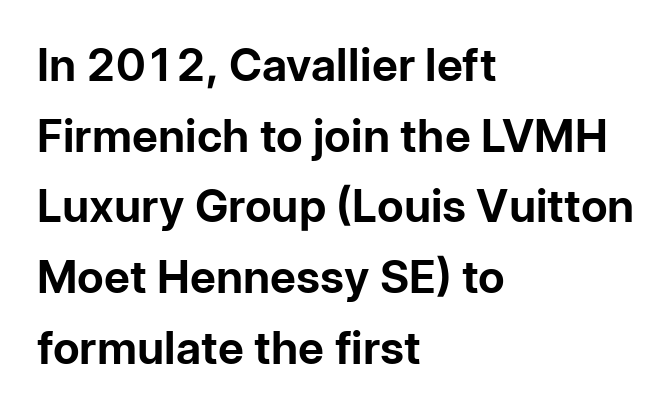
{"serif": "no", "italic": "no", "bold": "yes", "weight": "bold", "width": "normal", "stroke_contrast": "low", "x_height": "medium", "monospaced": "no", "underline": "no", "align": "left", "line_spacing": "normal", "line_spacing_ratio": 1.57, "letter_spacing": "normal", "letter_spacing_em": 0.0, "glyph_px": 45}
